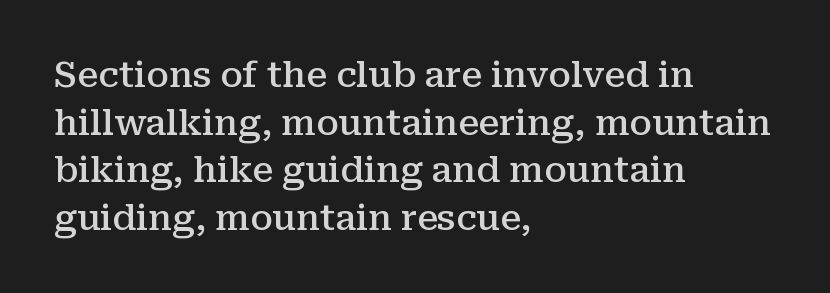
This sample is left-justified, so line endings fall wherever the words run out. The face used here is a semibold: visibly heavier than regular, lighter than bold. Anything drawn beneath the words? Only blank space. Evenly set lines give the paragraph a standard silhouette. Look at the tracking — it's just the regular setting, nothing added. Style check: upright.
